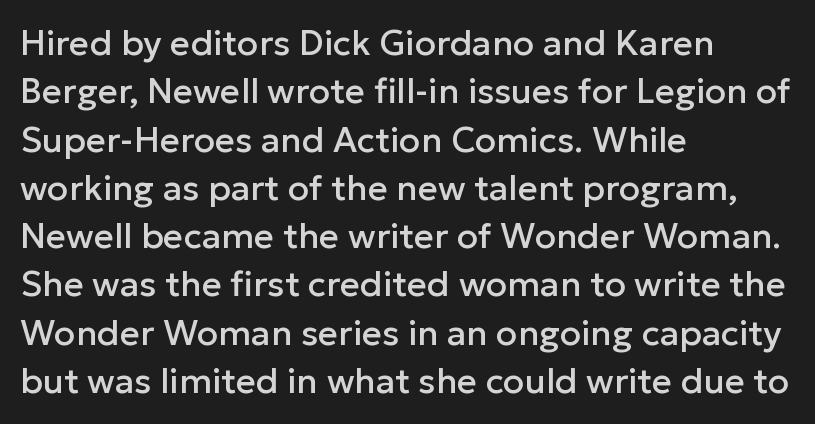
{"serif": "no", "italic": "no", "width": "normal", "stroke_contrast": "low", "x_height": "medium", "monospaced": "no", "underline": "no", "align": "left", "line_spacing": "normal", "line_spacing_ratio": 1.38, "letter_spacing": "normal", "letter_spacing_em": 0.0, "glyph_px": 35}
